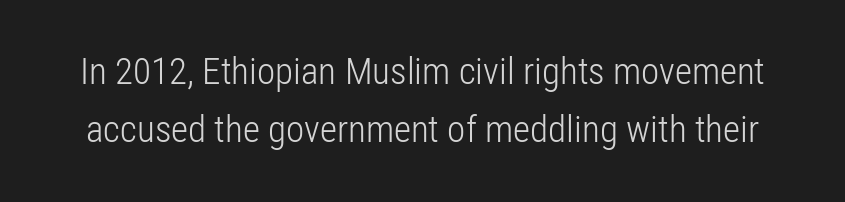
{"serif": "no", "italic": "no", "bold": "no", "weight": "light", "width": "condensed", "stroke_contrast": "low", "x_height": "medium", "monospaced": "no", "underline": "no", "line_spacing": "normal", "line_spacing_ratio": 1.58, "letter_spacing": "normal", "letter_spacing_em": 0.0, "glyph_px": 37}
